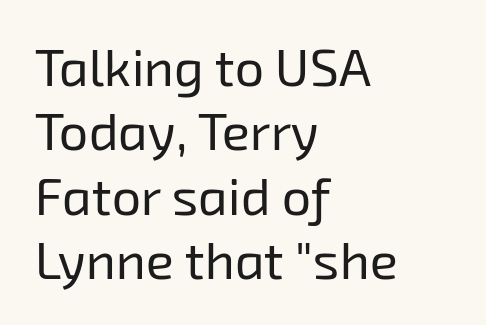
Q: Is the text bold? A: No.
Q: Is the typeface a serif or a sans-serif typeface? A: Sans-serif.
Q: Is the text underlined? A: No.
Q: How is the paragraph aligned? A: Left-aligned.
Q: Is the spacing between letters normal or unusually wide? A: Normal.
Q: Width (condensed, normal, or wide)? A: Normal.
Q: Stroke contrast? A: Low.
Q: x-height? A: Medium.
Q: Monospaced? A: No.
